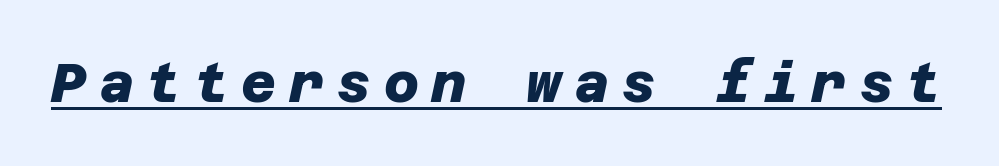
{"serif": "no", "bold": "yes", "weight": "heavy", "width": "normal", "stroke_contrast": "low", "x_height": "large", "underline": "yes", "letter_spacing": "wide", "letter_spacing_em": 0.23, "glyph_px": 54}
